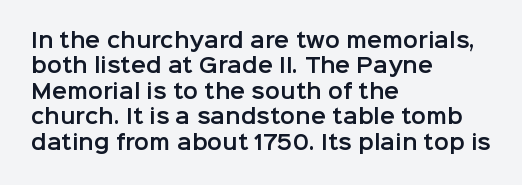
The image shows 20 px text type, upright; set left-aligned, normal line spacing (1.27x), normal letter spacing, not underlined.
